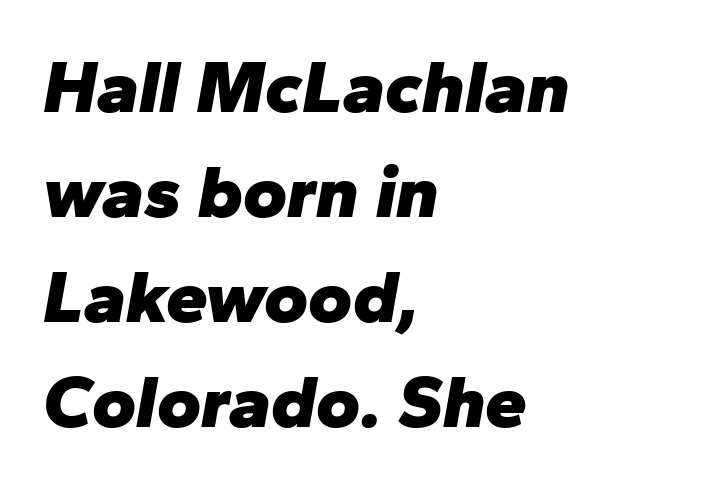
{"italic": "yes", "lean": "right", "slant_degrees": 10, "bold": "yes", "weight": "heavy", "width": "normal", "stroke_contrast": "low", "x_height": "medium", "monospaced": "no", "underline": "no", "align": "left", "line_spacing": "normal", "line_spacing_ratio": 1.4, "letter_spacing": "normal", "letter_spacing_em": 0.0, "glyph_px": 75}
